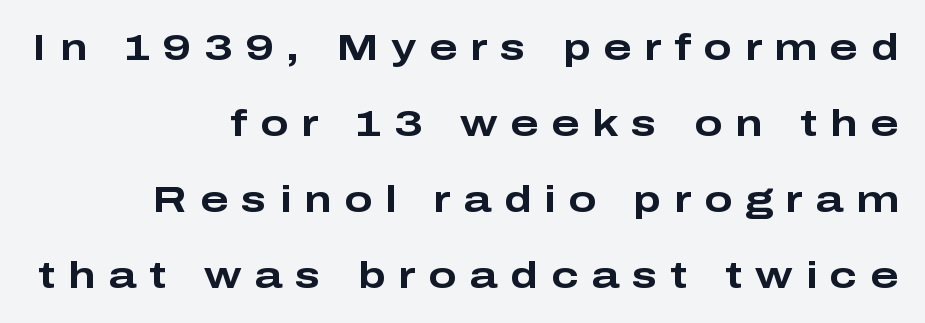
Q: Is the text bold? A: Yes.
Q: Is the text italic (slanted)? A: No, it is upright.
Q: Is the typeface a serif or a sans-serif typeface? A: Sans-serif.
Q: Is the text underlined? A: No.
Q: How is the paragraph aligned? A: Right-aligned.
Q: Is the spacing between letters normal or unusually wide? A: Unusually wide.
Q: Is the spacing between lines tight, normal or loose? A: Loose.
Q: Width (condensed, normal, or wide)? A: Wide.
Q: Stroke contrast? A: Low.
Q: x-height? A: Medium.
Q: Monospaced? A: No.
